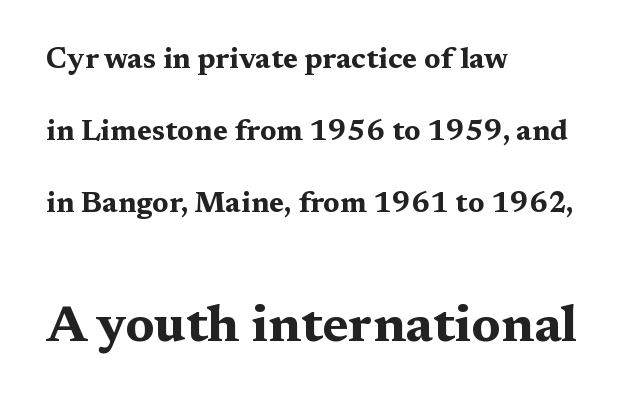
{"serif": "yes", "italic": "no", "bold": "yes", "weight": "bold", "width": "wide", "stroke_contrast": "medium", "x_height": "medium", "monospaced": "no", "underline": "no", "align": "left", "line_spacing": "loose", "line_spacing_ratio": 2.48, "letter_spacing": "normal", "letter_spacing_em": 0.0, "larger_block": "second", "size_ratio": 1.76, "glyph_px": 51}
